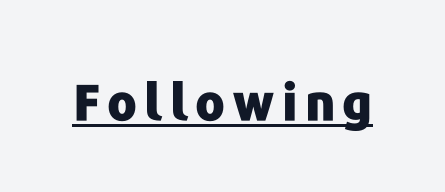
Serifs: no, the terminals of the letterforms are clean. Look at the stroke-to-counter ratio: heavy, a bold. Students, observe the line beneath the letters — that is underlining. Every character sits straight up, as roman type does. Do the characters align in a grid? No, the font is proportional.
